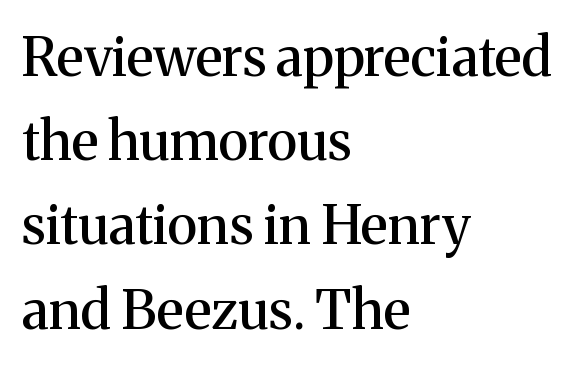
Evenly set lines give the paragraph a standard silhouette. You can tell from the footed stems that serif type was used. These lines were composed using upright roman letters. Descenders hang freely into open space. Each letter keeps its own natural width here, so spacing adapts to shape. Compared with typical body copy, the letter spacing here is the same.
